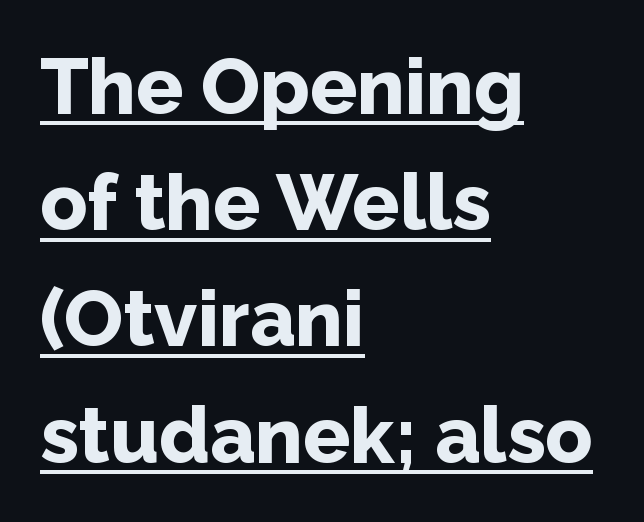
The image shows 78 px bold sans-serif type, upright; set left-aligned, normal line spacing (1.49x), normal letter spacing, underlined; low stroke contrast and a medium x-height.
